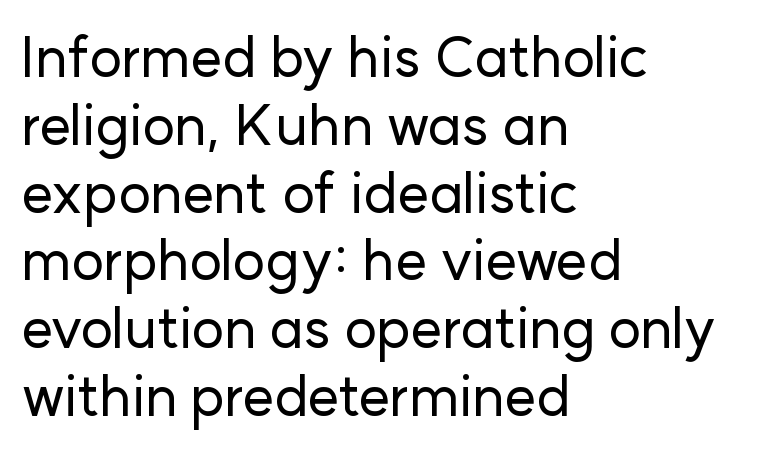
Posture: vertical. Standard letterfit; no display-style spreading of the glyphs. Looks like regular typesetting: each glyph gets only the width it needs. Horizontally, the lines are justified to the leading edge only. Unmarked baselines from the first word to the last. Serif or sans? Sans — the stroke terminals are bare.
